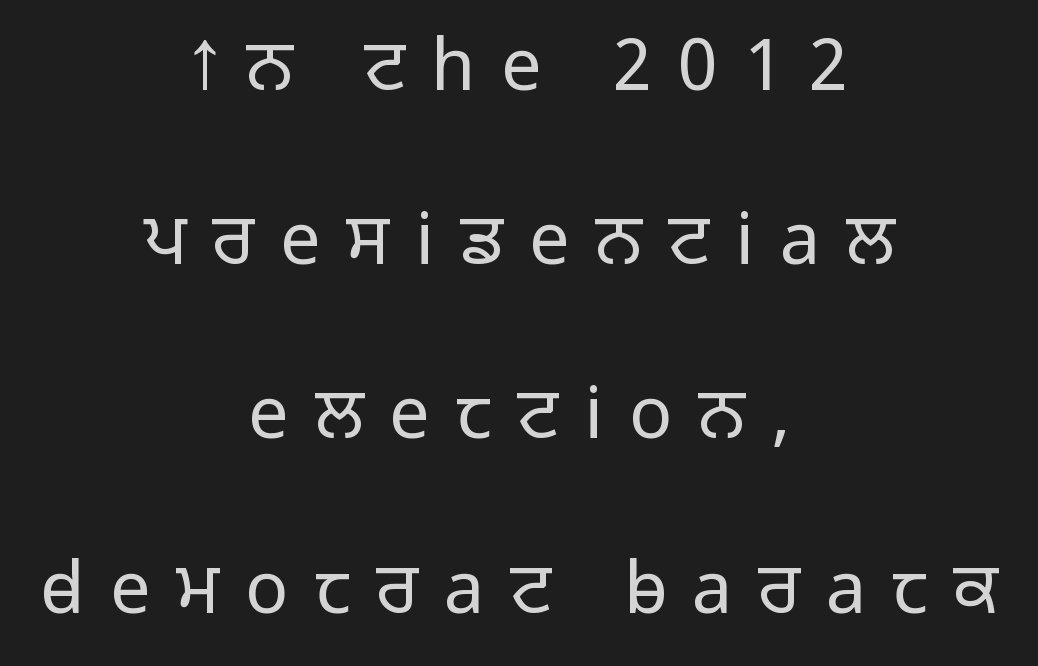
{"serif": "no", "italic": "no", "bold": "no", "weight": "light", "width": "normal", "stroke_contrast": "low", "x_height": "medium", "monospaced": "no", "underline": "no", "align": "center", "line_spacing": "loose", "line_spacing_ratio": 2.42, "letter_spacing": "wide", "letter_spacing_em": 0.36, "glyph_px": 72}
